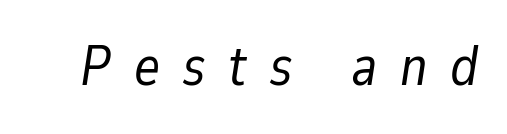
Q: Is the text bold? A: No.
Q: Is the text italic (slanted)? A: Yes, it leans right by about 9 degrees.
Q: Is the text underlined? A: No.
Q: Is the spacing between letters normal or unusually wide? A: Unusually wide.
Q: Width (condensed, normal, or wide)? A: Normal.
Q: Stroke contrast? A: Low.
Q: x-height? A: Medium.
Q: Monospaced? A: No.
